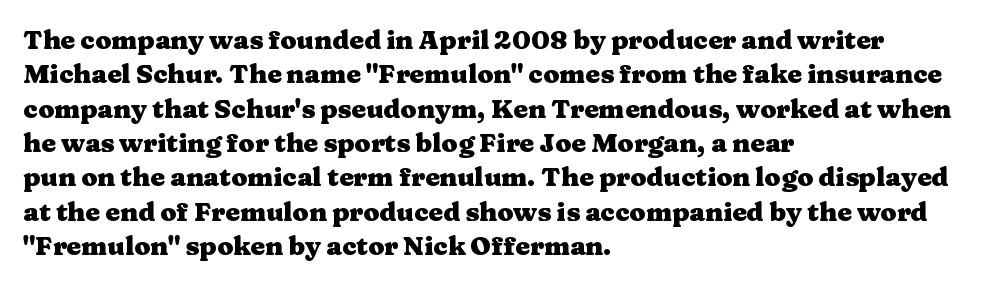
Words appear dense and cohesive because spacing is normal. Typeset ragged right — the left edge is the straight one. This sample keeps an unexceptional amount of space between lines. A clean baseline with only descenders dipping below it. Notice how thick the strokes are: this is what a full bold looks like. This is the regular roman posture of the typeface.
